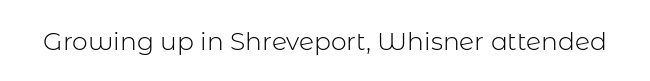
{"italic": "no", "bold": "no", "underline": "no", "letter_spacing": "normal", "letter_spacing_em": 0.0, "glyph_px": 25}
